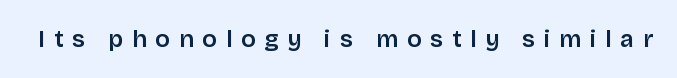
{"italic": "no", "underline": "no", "letter_spacing": "wide", "letter_spacing_em": 0.37, "glyph_px": 24}
